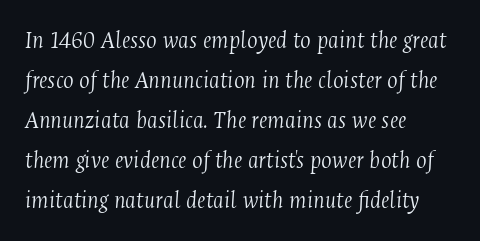
{"italic": "yes", "lean": "right", "slant_degrees": 4, "bold": "no", "underline": "no", "align": "left", "line_spacing": "normal", "line_spacing_ratio": 1.6, "letter_spacing": "normal", "letter_spacing_em": 0.0, "glyph_px": 25}
